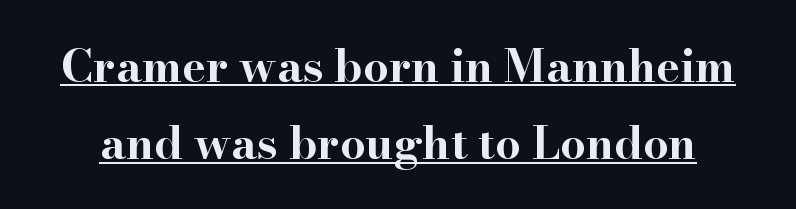
The image shows 45 px bold, wide serif type, upright; set line spacing 1.72x, normal letter spacing, underlined; high stroke contrast and a small x-height.
